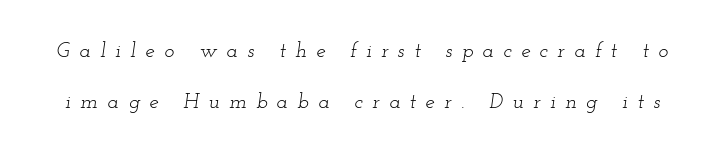
Heaviness? Minimal to ordinary, like unemphasized prose. You could only call the tracking loose — the letters float apart. The vertical gap from one line to the next is large. Descenders hang freely into open space. The whole block is typeset with a tilt.
